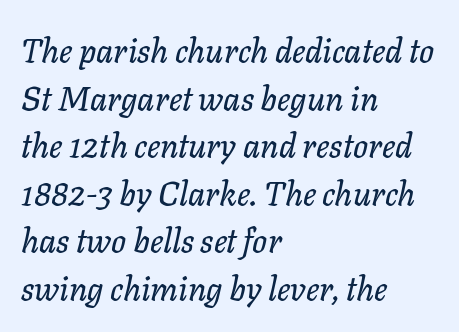
{"italic": "yes", "lean": "right", "slant_degrees": 11, "width": "normal", "stroke_contrast": "low", "x_height": "medium", "monospaced": "no", "underline": "no", "align": "left", "line_spacing": "normal", "line_spacing_ratio": 1.44, "letter_spacing": "normal", "letter_spacing_em": 0.0, "glyph_px": 33}
